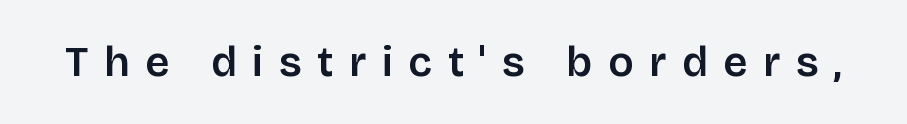
These lines are composed in type without serifs. Posture: straight, roman, zero tilt. Proportional: the letters do not fall into vertical columns. Someone cranked the tracking dial way up on this one. No word sits above an underline.
